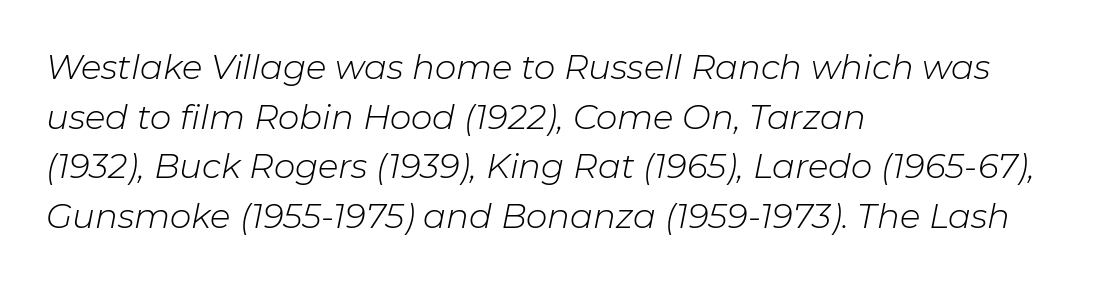
Q: Is the text bold? A: No.
Q: Is the text italic (slanted)? A: Yes, it leans right by about 11 degrees.
Q: Is the text underlined? A: No.
Q: How is the paragraph aligned? A: Left-aligned.
Q: Is the spacing between letters normal or unusually wide? A: Normal.
Q: Is the spacing between lines tight, normal or loose? A: Normal.
Q: Width (condensed, normal, or wide)? A: Normal.
Q: Stroke contrast? A: Low.
Q: x-height? A: Medium.
Q: Monospaced? A: No.
